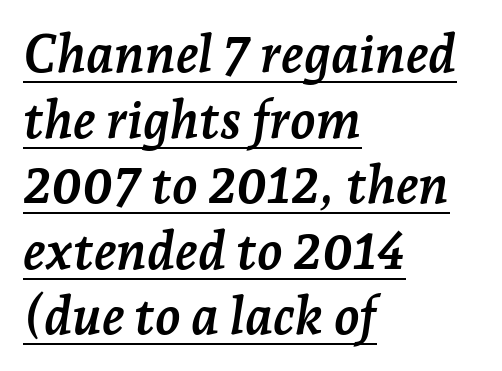
Q: Is the text bold? A: Yes.
Q: Is the text italic (slanted)? A: Yes, it leans right by about 7 degrees.
Q: Is the typeface a serif or a sans-serif typeface? A: Serif.
Q: Is the text underlined? A: Yes.
Q: How is the paragraph aligned? A: Left-aligned.
Q: Is the spacing between letters normal or unusually wide? A: Normal.
Q: Is the spacing between lines tight, normal or loose? A: Normal.
Q: Width (condensed, normal, or wide)? A: Normal.
Q: Stroke contrast? A: Low.
Q: x-height? A: Medium.
Q: Monospaced? A: No.
